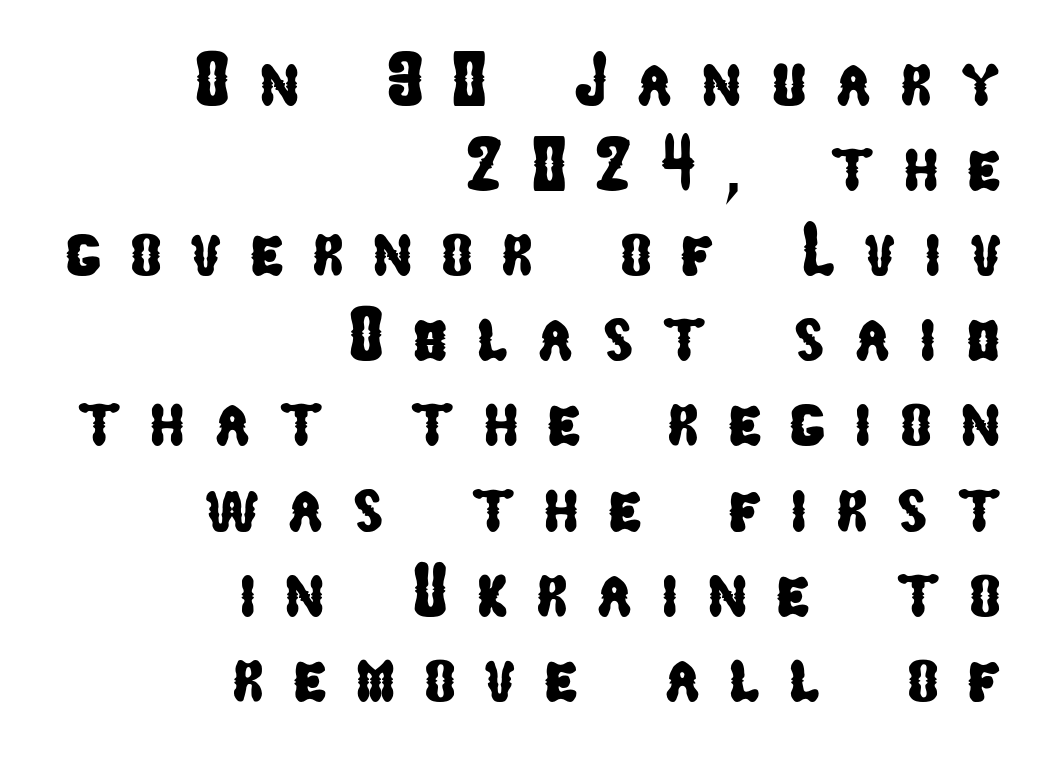
Q: Is the typeface a serif or a sans-serif typeface? A: Sans-serif.
Q: Is the text underlined? A: No.
Q: How is the paragraph aligned? A: Right-aligned.
Q: Is the spacing between letters normal or unusually wide? A: Unusually wide.
Q: Is the spacing between lines tight, normal or loose? A: Tight.
Q: Width (condensed, normal, or wide)? A: Condensed.
Q: Stroke contrast? A: Low.
Q: x-height? A: Medium.
Q: Monospaced? A: No.
